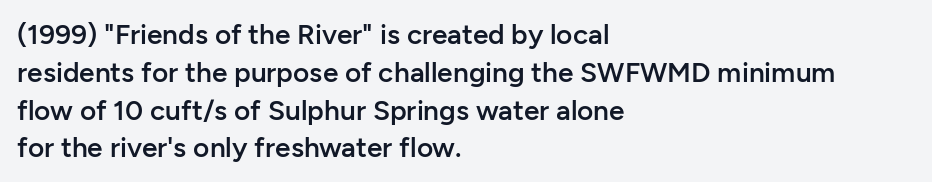
{"serif": "no", "italic": "no", "bold": "semi", "weight": "semibold", "width": "normal", "stroke_contrast": "low", "x_height": "medium", "monospaced": "no", "underline": "no", "align": "left", "line_spacing": "normal", "line_spacing_ratio": 1.35, "letter_spacing": "normal", "letter_spacing_em": 0.0, "glyph_px": 28}
